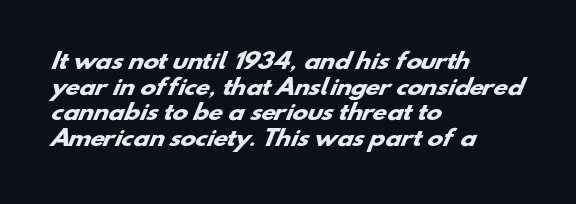
{"bold": "yes", "underline": "no", "align": "left", "line_spacing_ratio": 1.22, "letter_spacing": "normal", "letter_spacing_em": 0.0, "glyph_px": 21}
